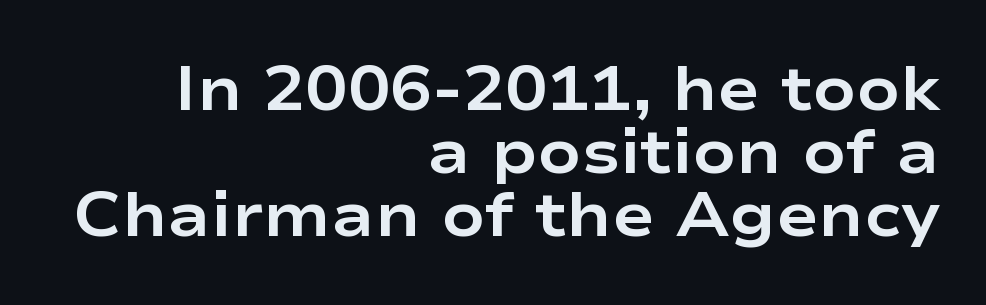
Q: Is the text bold? A: Yes.
Q: Is the text italic (slanted)? A: No, it is upright.
Q: Is the typeface a serif or a sans-serif typeface? A: Sans-serif.
Q: Is the text underlined? A: No.
Q: How is the paragraph aligned? A: Right-aligned.
Q: Is the spacing between letters normal or unusually wide? A: Normal.
Q: Is the spacing between lines tight, normal or loose? A: Tight.
Q: Width (condensed, normal, or wide)? A: Wide.
Q: Stroke contrast? A: Low.
Q: x-height? A: Medium.
Q: Monospaced? A: No.
